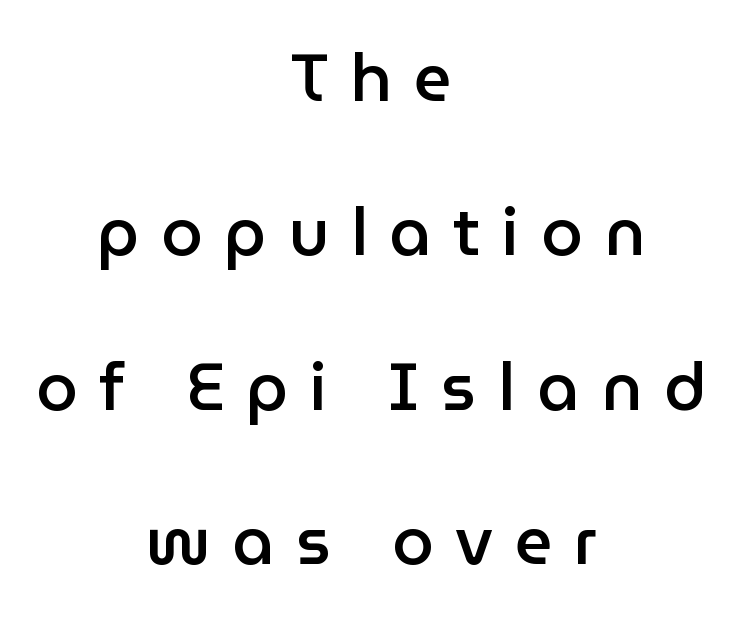
The image shows 66 px semibold sans-serif type, upright; set centered, loose line spacing (2.34x), unusually wide letter spacing (+0.33 em), not underlined; low stroke contrast and a medium x-height.
